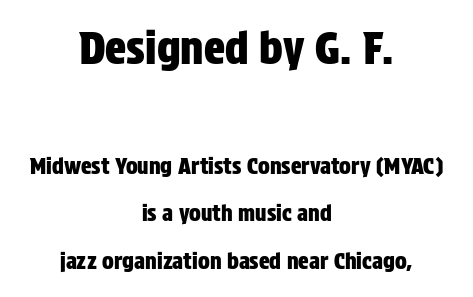
Where is the straight margin? There isn't one; the lines are centered. The type is set solid horizontally, with unmodified tracking. These lines are composed in type without serifs. Rendered with straight, roman letterforms. The rendering shrinks the type as you move from the upper chunk to the lower. The block of text is sparse from top to bottom, with ample space between rows.
